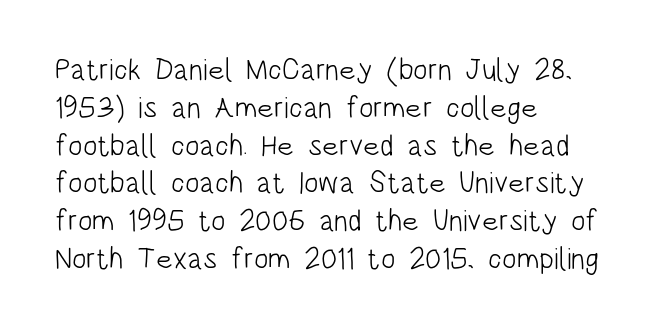
Q: Is the text bold? A: No.
Q: Is the text italic (slanted)? A: No, it is upright.
Q: Is the typeface a serif or a sans-serif typeface? A: Sans-serif.
Q: Is the text underlined? A: No.
Q: How is the paragraph aligned? A: Left-aligned.
Q: Is the spacing between letters normal or unusually wide? A: Normal.
Q: Is the spacing between lines tight, normal or loose? A: Normal.
Q: Width (condensed, normal, or wide)? A: Condensed.
Q: Stroke contrast? A: Low.
Q: x-height? A: Large.
Q: Monospaced? A: No.
